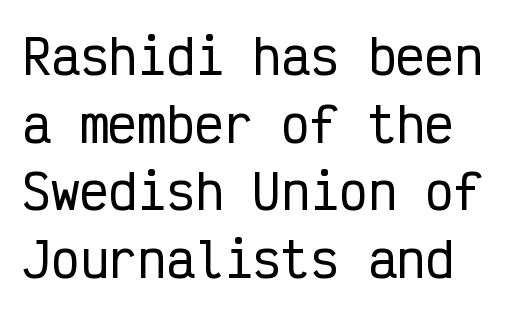
The image shows 48 px condensed sans-serif type, upright, monospaced; set normal line spacing (1.41x), normal letter spacing, not underlined; low stroke contrast and a medium x-height.
